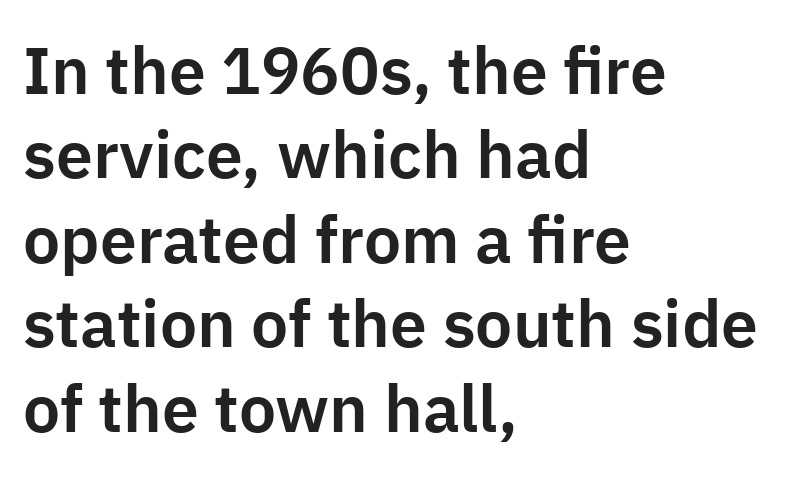
Successive baselines arrive at the customary interval. The line texture is even and compact thanks to regular tracking. Typographically, this falls in the sans-serif category. Varying glyph widths throughout — classic text-font behaviour. The foot of each line stays bare and open. Leftover space on each line is placed entirely after the last word.
